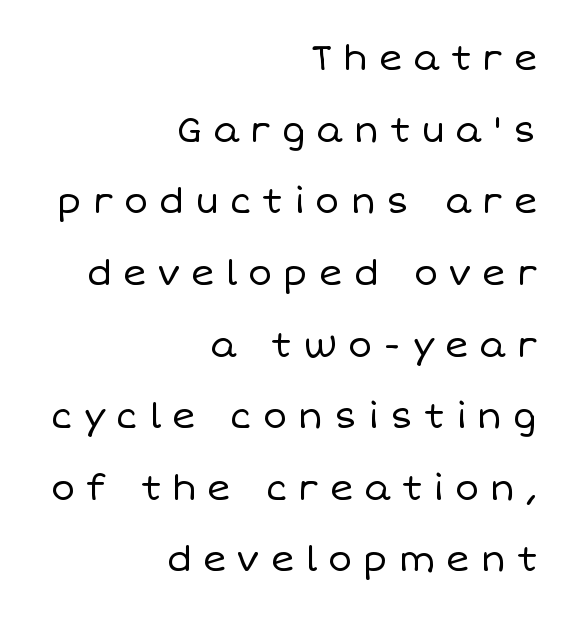
Q: Is the text bold? A: No.
Q: Is the text italic (slanted)? A: No, it is upright.
Q: Is the text underlined? A: No.
Q: How is the paragraph aligned? A: Right-aligned.
Q: Is the spacing between letters normal or unusually wide? A: Unusually wide.
Q: Is the spacing between lines tight, normal or loose? A: Loose.
Q: Width (condensed, normal, or wide)? A: Normal.
Q: Stroke contrast? A: Low.
Q: x-height? A: Large.
Q: Monospaced? A: No.
